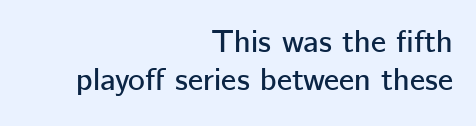
A typesetter would label this face a sans. The passage shown is typed in a proportional face where columns would drift. Bare-footed words on every line. The face used here is rendered with its standard letterfit.
